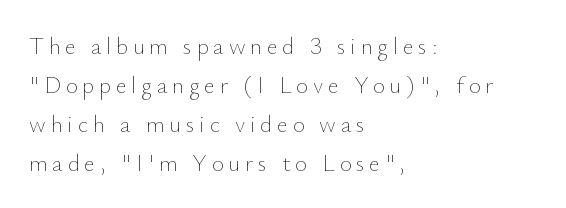
{"italic": "no", "bold": "no", "underline": "no", "align": "left", "line_spacing": "normal", "line_spacing_ratio": 1.7, "letter_spacing": "wide", "letter_spacing_em": 0.21, "glyph_px": 23}
